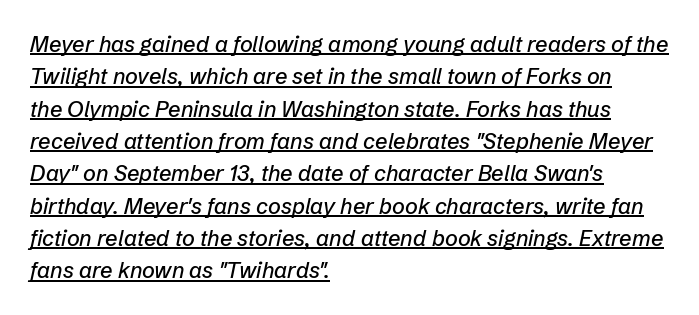
The image shows 22 px text type, italic (leaning right); set left-aligned, normal line spacing (1.47x), normal letter spacing, underlined.
